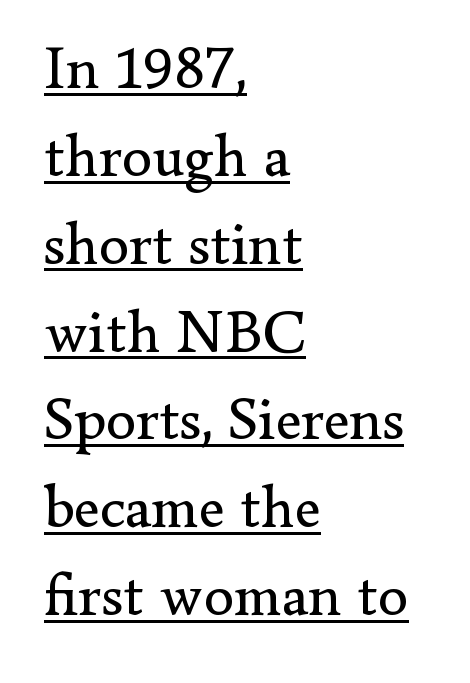
Ascenders rise straight up at ninety degrees. The text block is weighted toward the left margin, trailing off unevenly rightward. Here the designer chose a conventional face with non-uniform glyph widths. Short note: letters normally spaced. Observe the serifs anchoring each vertical stroke in this sample.
